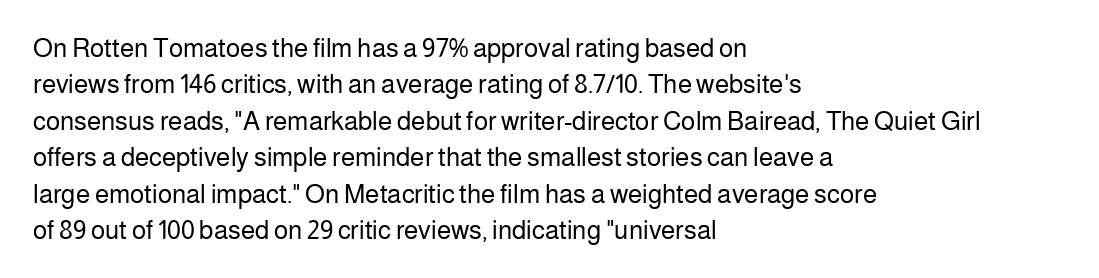
Q: Is the text bold? A: No.
Q: Is the text italic (slanted)? A: No, it is upright.
Q: Is the text underlined? A: No.
Q: How is the paragraph aligned? A: Left-aligned.
Q: Is the spacing between letters normal or unusually wide? A: Normal.
Q: Is the spacing between lines tight, normal or loose? A: Normal.
